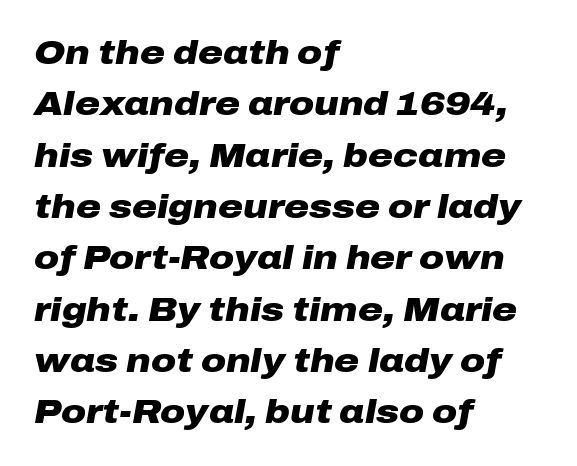
{"italic": "yes", "lean": "right", "slant_degrees": 10, "bold": "yes", "weight": "heavy", "width": "wide", "stroke_contrast": "low", "x_height": "medium", "monospaced": "no", "underline": "no", "align": "left", "line_spacing": "normal", "line_spacing_ratio": 1.51, "letter_spacing": "normal", "letter_spacing_em": 0.0, "glyph_px": 34}
